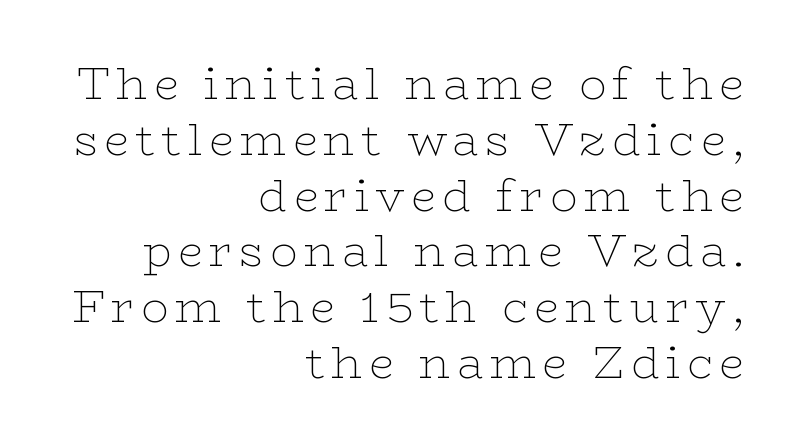
Q: Is the text bold? A: No.
Q: Is the text italic (slanted)? A: No, it is upright.
Q: Is the typeface a serif or a sans-serif typeface? A: Serif.
Q: Is the text underlined? A: No.
Q: How is the paragraph aligned? A: Right-aligned.
Q: Width (condensed, normal, or wide)? A: Wide.
Q: Stroke contrast? A: Low.
Q: x-height? A: Medium.
Q: Monospaced? A: No.
